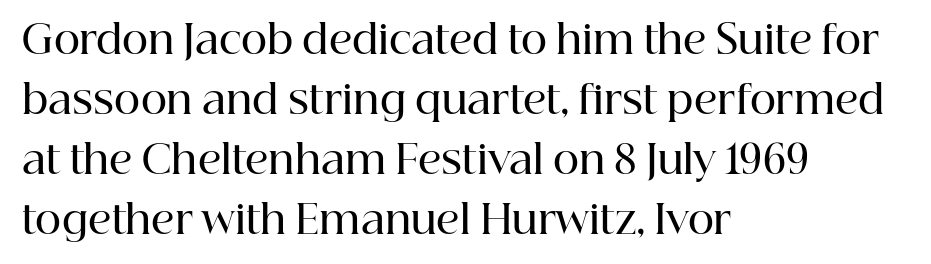
Q: Is the text bold? A: Semi-bold.
Q: Is the text italic (slanted)? A: No, it is upright.
Q: Is the typeface a serif or a sans-serif typeface? A: Serif.
Q: Is the text underlined? A: No.
Q: How is the paragraph aligned? A: Left-aligned.
Q: Is the spacing between letters normal or unusually wide? A: Normal.
Q: Is the spacing between lines tight, normal or loose? A: Normal.
Q: Width (condensed, normal, or wide)? A: Normal.
Q: Stroke contrast? A: High.
Q: x-height? A: Medium.
Q: Monospaced? A: No.
